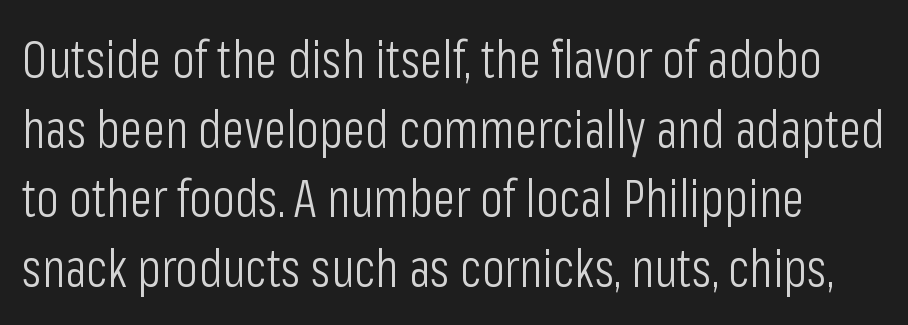
The image shows 52 px light, condensed sans-serif type, upright; set normal line spacing (1.34x), normal letter spacing, not underlined; low stroke contrast and a medium x-height.
